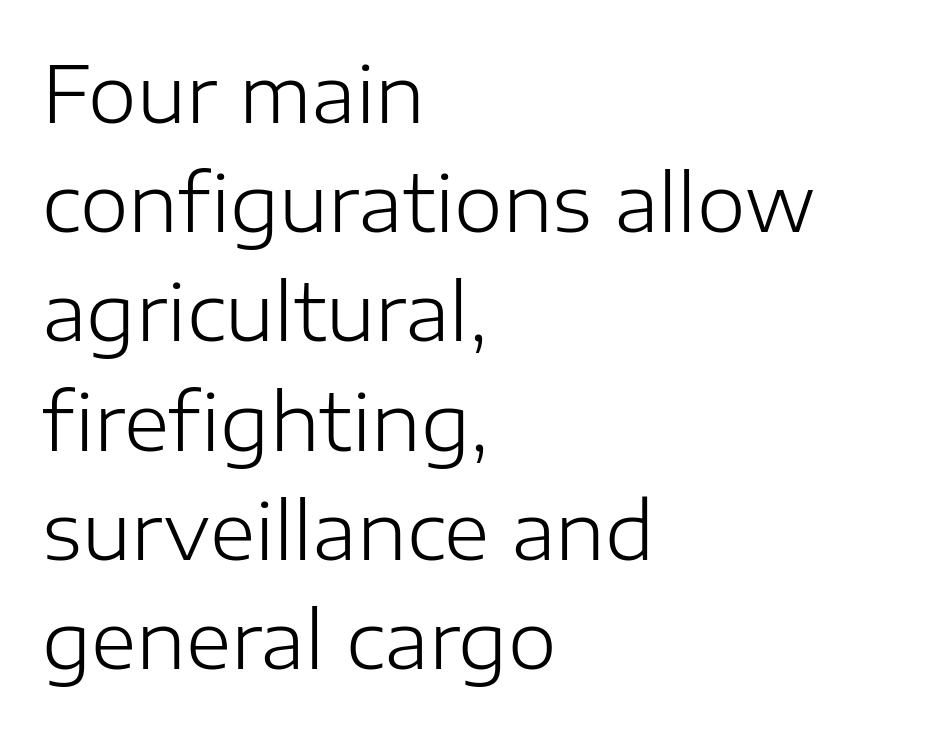
The image shows 78 px light sans-serif type, upright; set left-aligned, normal line spacing (1.4x), normal letter spacing, not underlined; low stroke contrast and a medium x-height.
